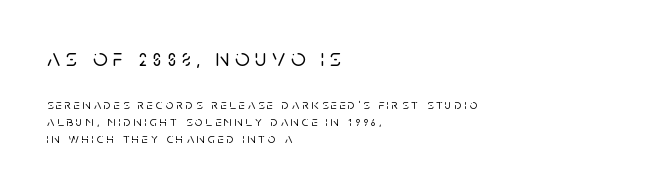
Teacher's note: observe the even left margin — that is flush-left alignment. Top chunk: large. Bottom chunk: small. Type without underlining. Someone cranked the tracking dial way up on this one. The font's upright variant was chosen for this text.
